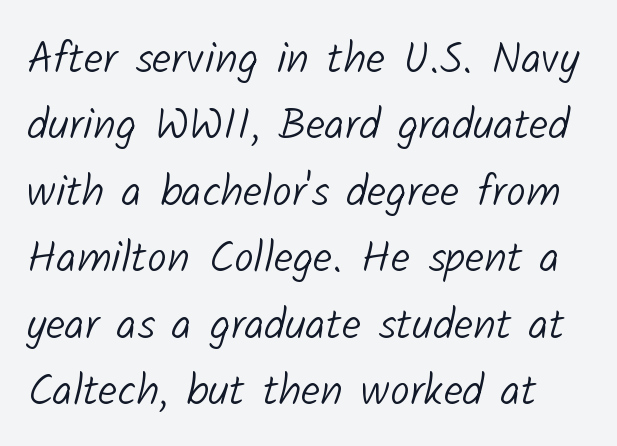
Caption: standard tracking, unaltered. A typesetter would label this face a sans. Looks like regular typesetting: each glyph gets only the width it needs. Each new line begins a customary step beneath the previous one.
